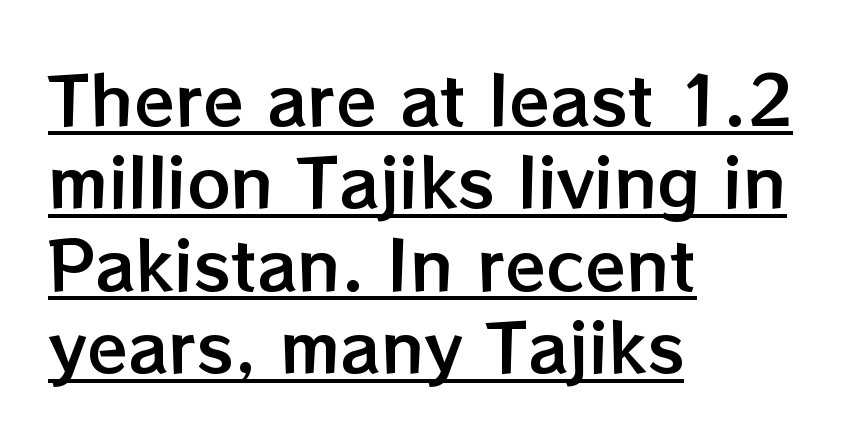
{"italic": "no", "width": "normal", "stroke_contrast": "low", "x_height": "medium", "monospaced": "no", "underline": "yes", "align": "left", "line_spacing_ratio": 1.23, "letter_spacing": "normal", "letter_spacing_em": 0.0, "glyph_px": 67}
